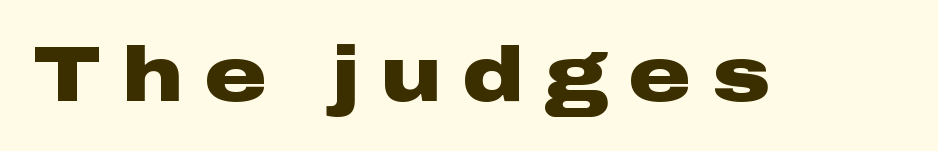
The image shows 77 px heavy, wide sans-serif type, upright; set unusually wide letter spacing (+0.28 em), not underlined; low stroke contrast and a medium x-height.
